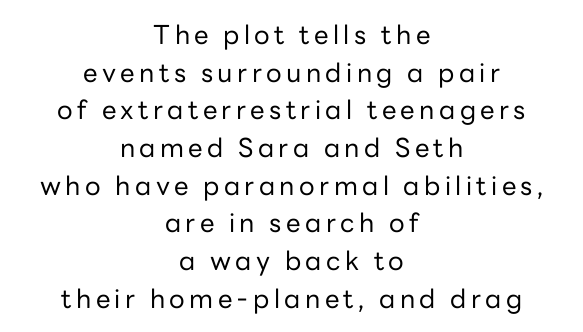
Q: Is the text bold? A: No.
Q: Is the text italic (slanted)? A: No, it is upright.
Q: Is the text underlined? A: No.
Q: How is the paragraph aligned? A: Centered.
Q: Is the spacing between lines tight, normal or loose? A: Normal.
